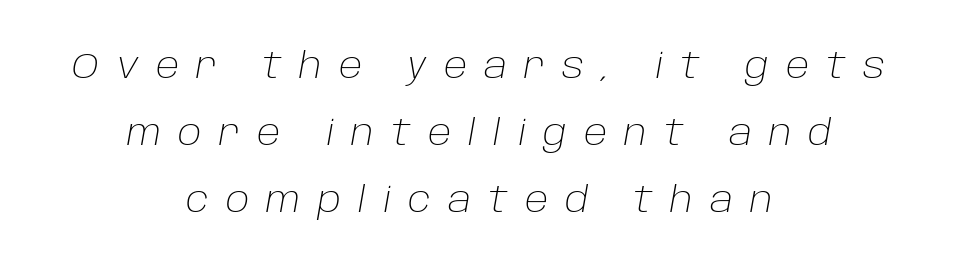
Q: Is the text bold? A: No.
Q: Is the text italic (slanted)? A: Yes, it leans right by about 10 degrees.
Q: Is the text underlined? A: No.
Q: How is the paragraph aligned? A: Centered.
Q: Is the spacing between letters normal or unusually wide? A: Unusually wide.
Q: Is the spacing between lines tight, normal or loose? A: Loose.
Q: Width (condensed, normal, or wide)? A: Normal.
Q: Stroke contrast? A: Low.
Q: x-height? A: Large.
Q: Monospaced? A: No.
